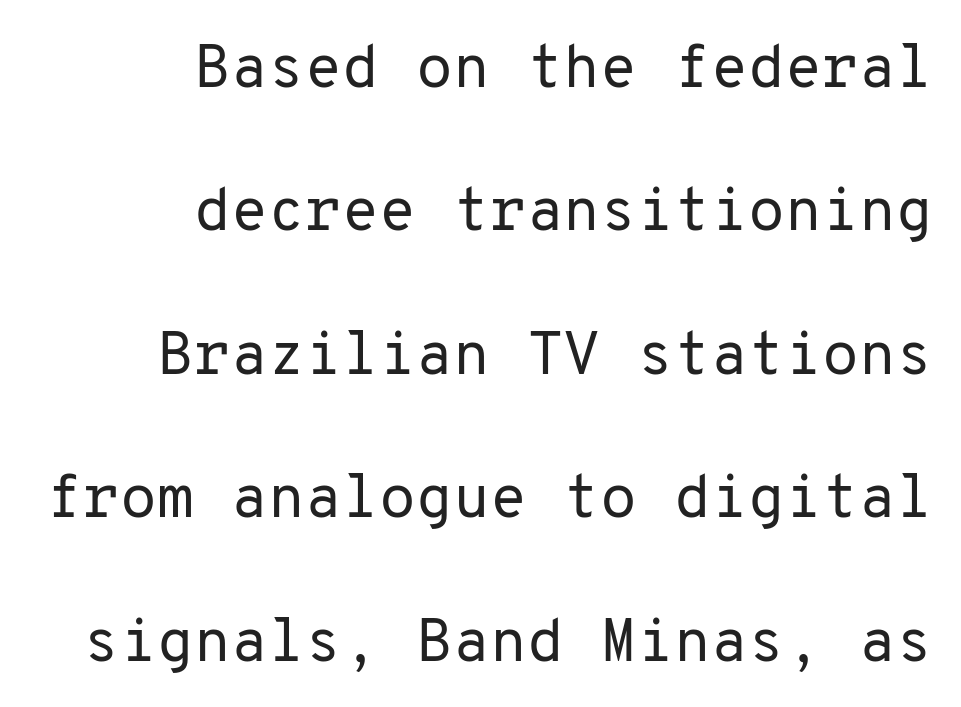
Q: Is the text bold? A: No.
Q: Is the text italic (slanted)? A: No, it is upright.
Q: Is the typeface a serif or a sans-serif typeface? A: Sans-serif.
Q: Is the text underlined? A: No.
Q: How is the paragraph aligned? A: Right-aligned.
Q: Is the spacing between letters normal or unusually wide? A: Normal.
Q: Is the spacing between lines tight, normal or loose? A: Loose.
Q: Width (condensed, normal, or wide)? A: Normal.
Q: Stroke contrast? A: Low.
Q: x-height? A: Medium.
Q: Monospaced? A: Yes.
